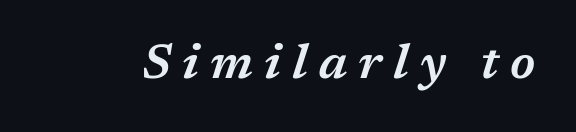
The image shows 49 px semibold type, italic (leaning right); set unusually wide letter spacing (+0.23 em), not underlined; medium stroke contrast and a medium x-height.
